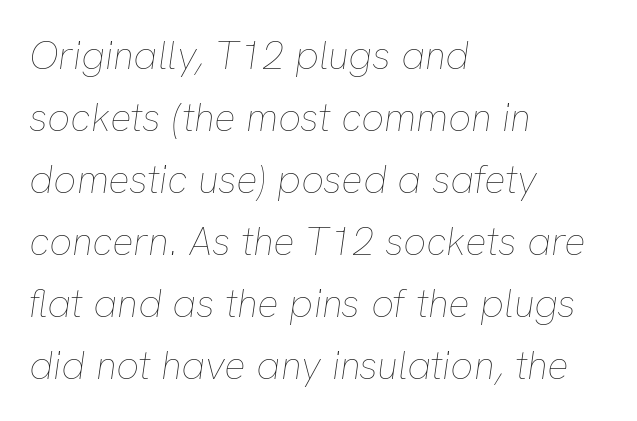
Q: Is the text bold? A: No.
Q: Is the text italic (slanted)? A: Yes, it leans right by about 8 degrees.
Q: Is the text underlined? A: No.
Q: How is the paragraph aligned? A: Left-aligned.
Q: Is the spacing between letters normal or unusually wide? A: Normal.
Q: Is the spacing between lines tight, normal or loose? A: Normal.
Q: Width (condensed, normal, or wide)? A: Normal.
Q: Stroke contrast? A: Low.
Q: x-height? A: Medium.
Q: Monospaced? A: No.
